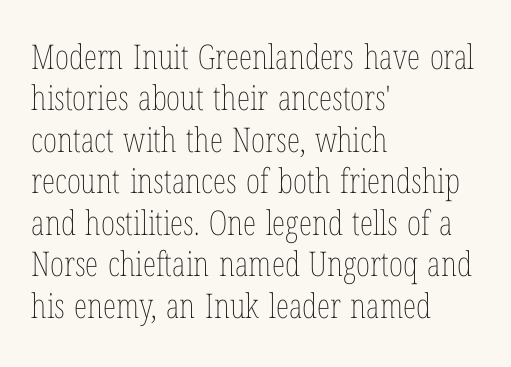
The image shows 34 px thin, condensed type, upright; set left-aligned, line spacing 1.22x, normal letter spacing, not underlined; low stroke contrast and a medium x-height.
